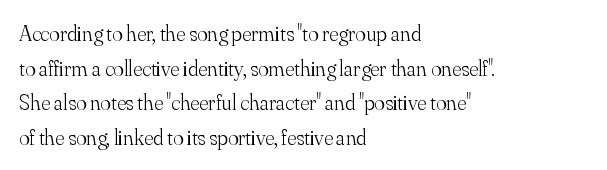
Q: Is the text bold? A: No.
Q: Is the text italic (slanted)? A: No, it is upright.
Q: Is the text underlined? A: No.
Q: How is the paragraph aligned? A: Left-aligned.
Q: Is the spacing between letters normal or unusually wide? A: Normal.
Q: Is the spacing between lines tight, normal or loose? A: Normal.
